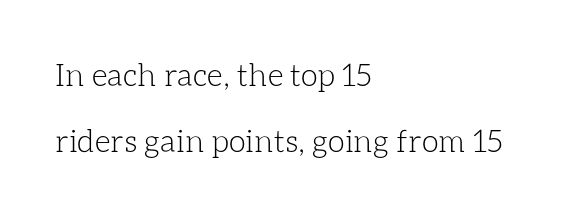
{"italic": "no", "bold": "no", "weight": "light", "width": "normal", "stroke_contrast": "low", "x_height": "medium", "monospaced": "no", "underline": "no", "align": "left", "line_spacing": "loose", "line_spacing_ratio": 2.12, "letter_spacing": "normal", "letter_spacing_em": 0.0, "glyph_px": 31}
